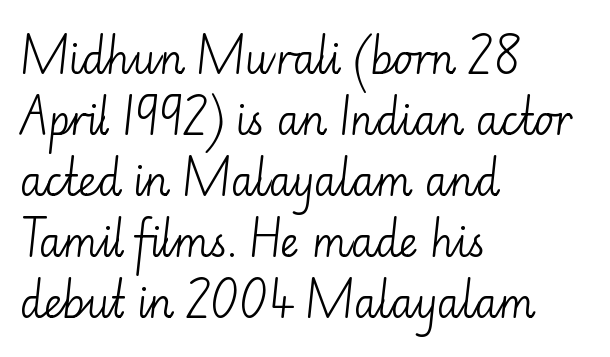
{"serif": "no", "bold": "no", "weight": "light", "width": "normal", "stroke_contrast": "low", "x_height": "small", "monospaced": "no", "underline": "no", "align": "left", "line_spacing": "normal", "line_spacing_ratio": 1.49, "letter_spacing": "normal", "letter_spacing_em": 0.0, "glyph_px": 41}
